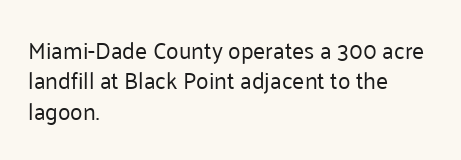
The space directly below the letters is spotless. Caption: standard tracking, unaltered. Vertically, the passage feels balanced, rows spaced as you'd expect. Does the lettering tilt? It doesn't — this is upright.
